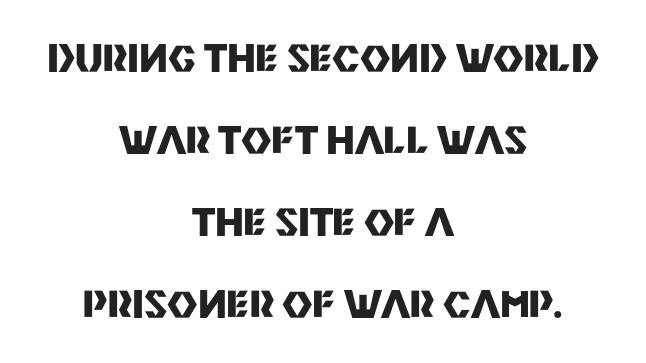
The image shows 37 px heavy sans-serif type, upright; set centered, loose line spacing (2.22x), normal letter spacing, not underlined; medium stroke contrast and a large x-height.
